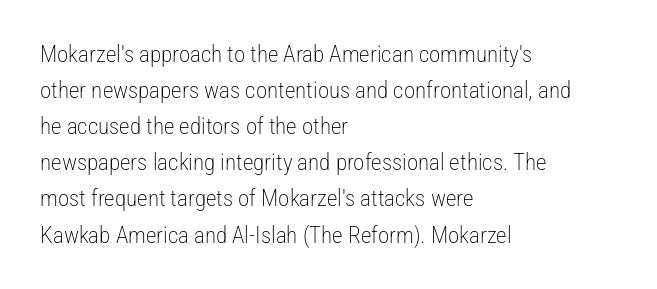
Q: Is the text bold? A: No.
Q: Is the text italic (slanted)? A: No, it is upright.
Q: Is the text underlined? A: No.
Q: How is the paragraph aligned? A: Left-aligned.
Q: Is the spacing between letters normal or unusually wide? A: Normal.
Q: Is the spacing between lines tight, normal or loose? A: Normal.
